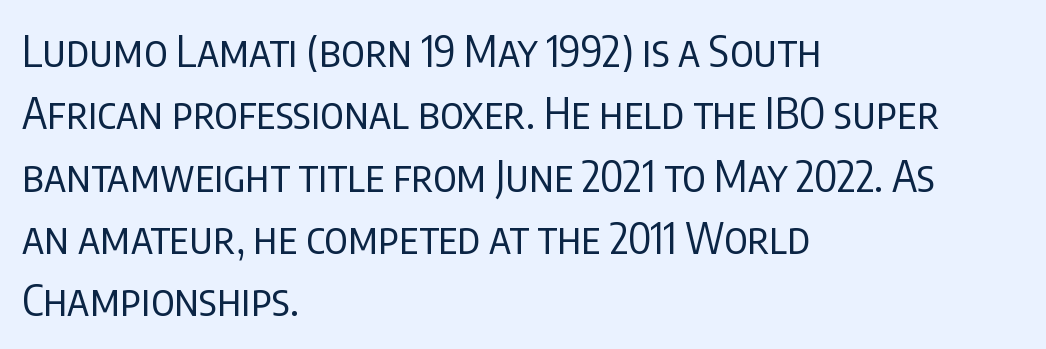
Q: Is the text bold? A: No.
Q: Is the text italic (slanted)? A: No, it is upright.
Q: Is the typeface a serif or a sans-serif typeface? A: Sans-serif.
Q: Is the text underlined? A: No.
Q: How is the paragraph aligned? A: Left-aligned.
Q: Is the spacing between letters normal or unusually wide? A: Normal.
Q: Is the spacing between lines tight, normal or loose? A: Normal.
Q: Width (condensed, normal, or wide)? A: Condensed.
Q: Stroke contrast? A: Low.
Q: x-height? A: Large.
Q: Monospaced? A: No.
